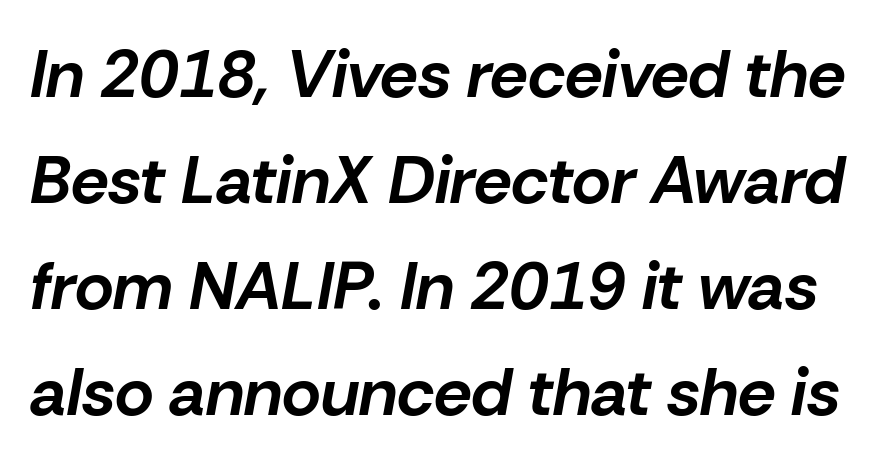
Lines of text with bare space underneath. This sample has the flowing, uneven cadence of proportional lettering. Would a proofreader flag this as italicized? Yes. The strokes are fattened all the way to bold. These lines keep a tight, regular rhythm from letter to letter. Baseline-to-baseline distance is the conventional proportion of letter height.
